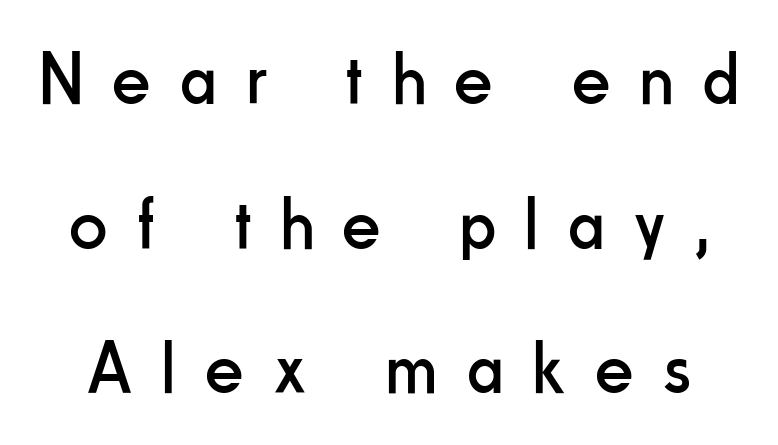
Q: Is the text bold? A: No.
Q: Is the text italic (slanted)? A: No, it is upright.
Q: Is the typeface a serif or a sans-serif typeface? A: Sans-serif.
Q: Is the text underlined? A: No.
Q: Is the spacing between letters normal or unusually wide? A: Unusually wide.
Q: Is the spacing between lines tight, normal or loose? A: Loose.
Q: Width (condensed, normal, or wide)? A: Condensed.
Q: Stroke contrast? A: Low.
Q: x-height? A: Small.
Q: Monospaced? A: No.
